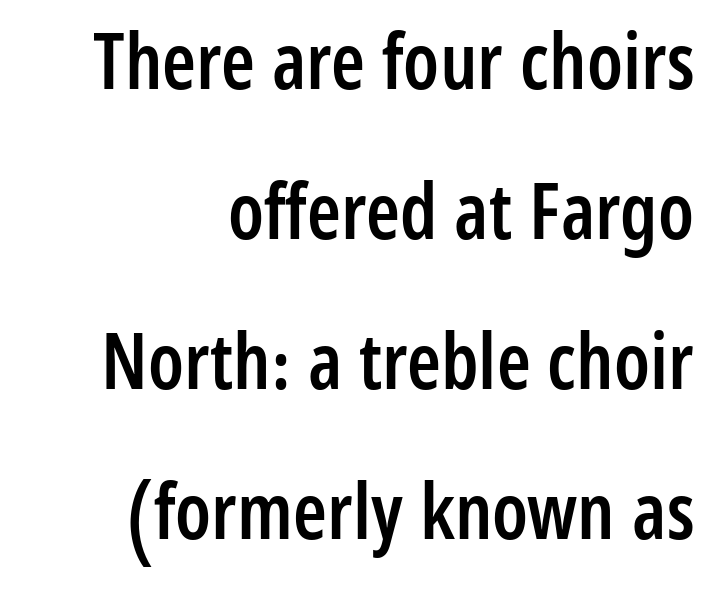
{"serif": "no", "italic": "no", "bold": "semi", "weight": "semibold", "width": "condensed", "stroke_contrast": "low", "x_height": "medium", "monospaced": "no", "underline": "no", "align": "right", "line_spacing": "loose", "line_spacing_ratio": 1.95, "letter_spacing": "normal", "letter_spacing_em": 0.0, "glyph_px": 77}
